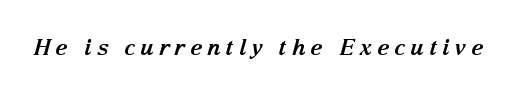
{"italic": "yes", "lean": "right", "slant_degrees": 15, "bold": "yes", "underline": "no", "letter_spacing": "wide", "letter_spacing_em": 0.22, "glyph_px": 22}
